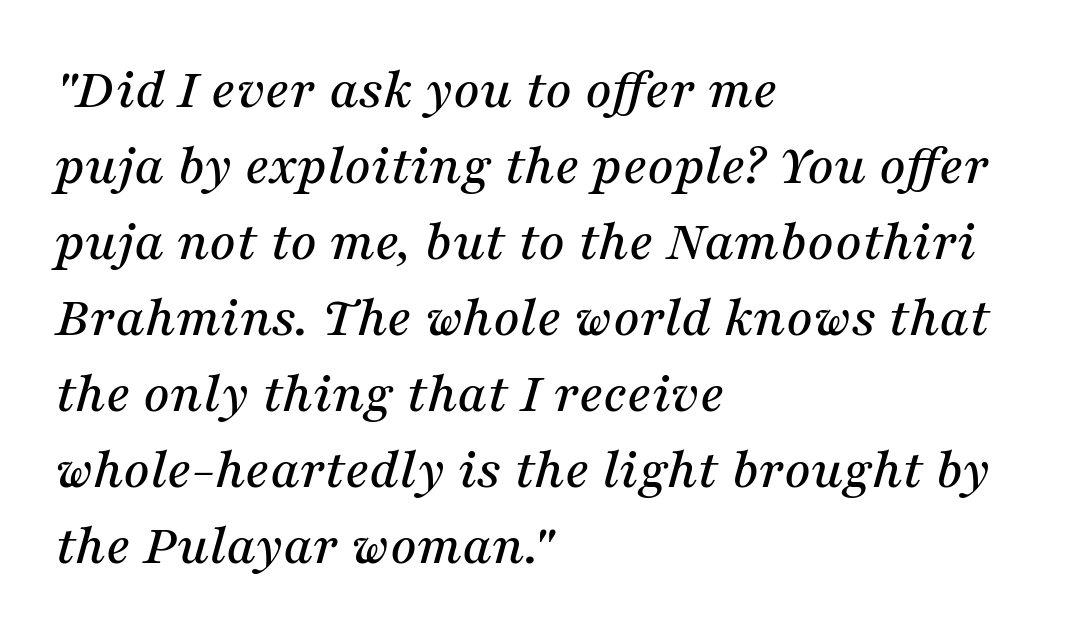
Q: Is the text italic (slanted)? A: Yes, it leans right by about 16 degrees.
Q: Is the typeface a serif or a sans-serif typeface? A: Serif.
Q: Is the text underlined? A: No.
Q: How is the paragraph aligned? A: Left-aligned.
Q: Is the spacing between letters normal or unusually wide? A: Normal.
Q: Is the spacing between lines tight, normal or loose? A: Normal.
Q: Width (condensed, normal, or wide)? A: Normal.
Q: Stroke contrast? A: Medium.
Q: x-height? A: Medium.
Q: Monospaced? A: No.
